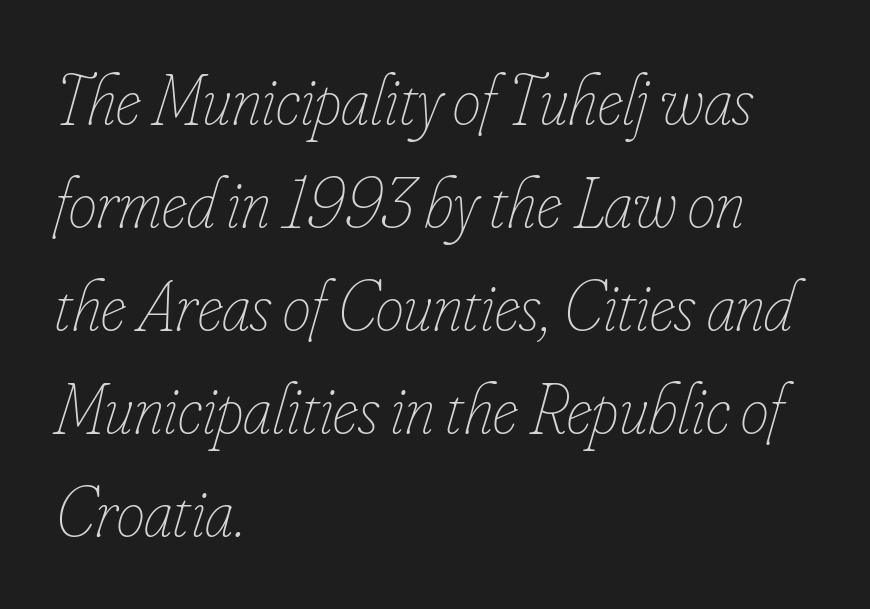
Type without underlining. What's the leading like? Ordinary, nothing unusual. Compared with ordinary roman type, these characters are visibly tilted. Is this a fixed-width face? No — the glyphs have proportional, varying widths. Horizontal alignment here is leftward, the default for most running prose. Compared with a typical body face, this is equally light or lighter still.
